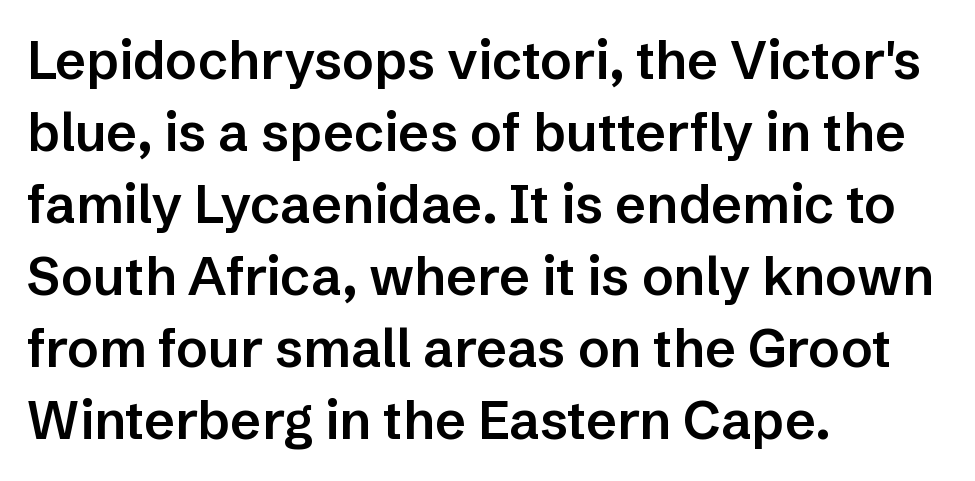
{"serif": "no", "italic": "no", "bold": "semi", "weight": "semibold", "width": "normal", "stroke_contrast": "low", "x_height": "medium", "monospaced": "no", "underline": "no", "align": "left", "line_spacing": "normal", "line_spacing_ratio": 1.36, "letter_spacing": "normal", "letter_spacing_em": 0.0, "glyph_px": 53}
